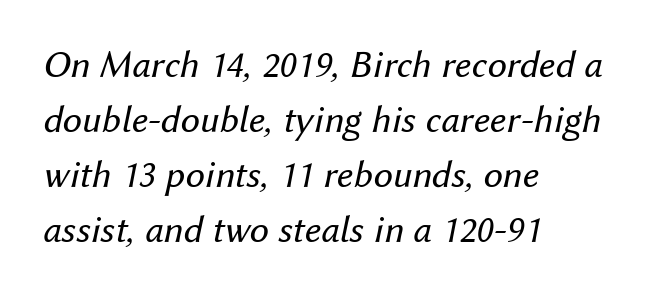
{"italic": "yes", "lean": "right", "slant_degrees": 12, "bold": "no", "weight": "regular", "width": "normal", "stroke_contrast": "medium", "x_height": "medium", "monospaced": "no", "underline": "no", "align": "left", "line_spacing": "normal", "line_spacing_ratio": 1.41, "letter_spacing": "normal", "letter_spacing_em": 0.0, "glyph_px": 39}
